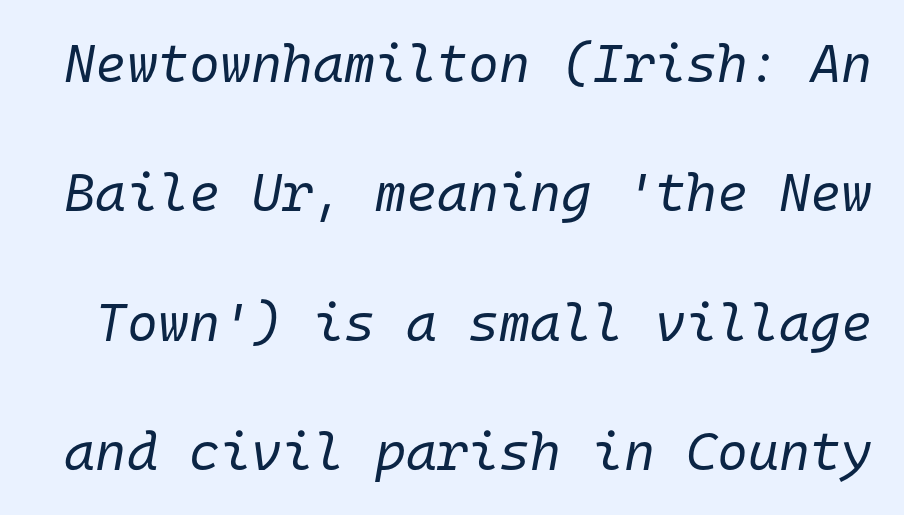
{"italic": "yes", "lean": "right", "slant_degrees": 10, "bold": "no", "weight": "regular", "width": "normal", "stroke_contrast": "low", "x_height": "medium", "monospaced": "yes", "underline": "no", "line_spacing": "loose", "line_spacing_ratio": 2.44, "letter_spacing": "normal", "letter_spacing_em": 0.0, "glyph_px": 53}
